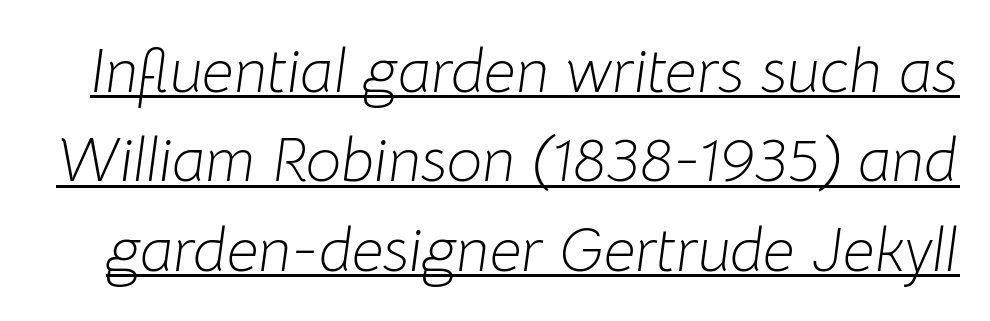
The image shows 63 px light type, italic (leaning right); set normal line spacing (1.42x), normal letter spacing, underlined; low stroke contrast and a medium x-height.
